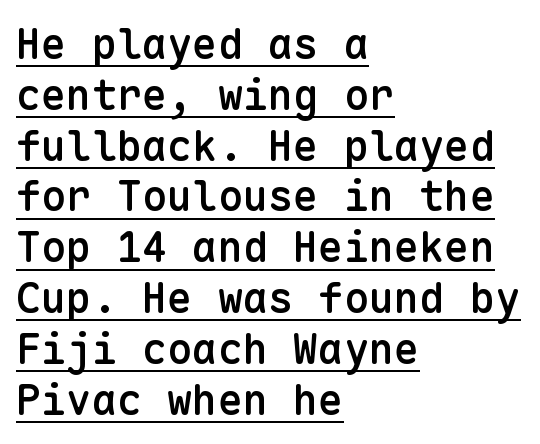
Q: Is the text bold? A: Semi-bold.
Q: Is the text italic (slanted)? A: No, it is upright.
Q: Is the typeface a serif or a sans-serif typeface? A: Sans-serif.
Q: Is the text underlined? A: Yes.
Q: How is the paragraph aligned? A: Left-aligned.
Q: Is the spacing between letters normal or unusually wide? A: Normal.
Q: Width (condensed, normal, or wide)? A: Normal.
Q: Stroke contrast? A: Low.
Q: x-height? A: Medium.
Q: Monospaced? A: Yes.
